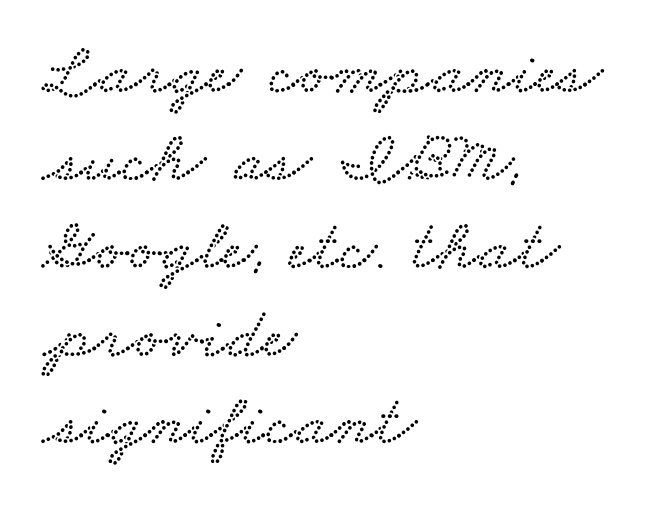
Q: Is the text underlined? A: No.
Q: How is the paragraph aligned? A: Left-aligned.
Q: Is the spacing between letters normal or unusually wide? A: Normal.
Q: Width (condensed, normal, or wide)? A: Wide.
Q: Stroke contrast? A: Low.
Q: x-height? A: Small.
Q: Monospaced? A: No.
